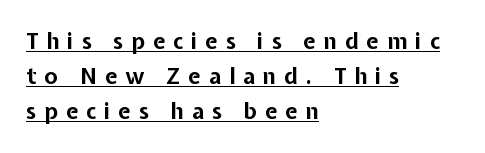
Q: Is the text bold? A: Yes.
Q: Is the text italic (slanted)? A: No, it is upright.
Q: Is the text underlined? A: Yes.
Q: How is the paragraph aligned? A: Left-aligned.
Q: Is the spacing between letters normal or unusually wide? A: Unusually wide.
Q: Is the spacing between lines tight, normal or loose? A: Normal.
